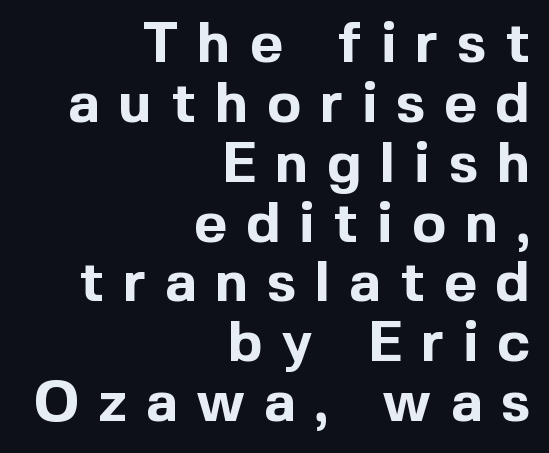
{"serif": "no", "italic": "no", "bold": "yes", "weight": "bold", "width": "normal", "x_height": "medium", "monospaced": "no", "underline": "no", "align": "right", "line_spacing": "tight", "line_spacing_ratio": 1.05, "letter_spacing": "wide", "letter_spacing_em": 0.33, "glyph_px": 57}
